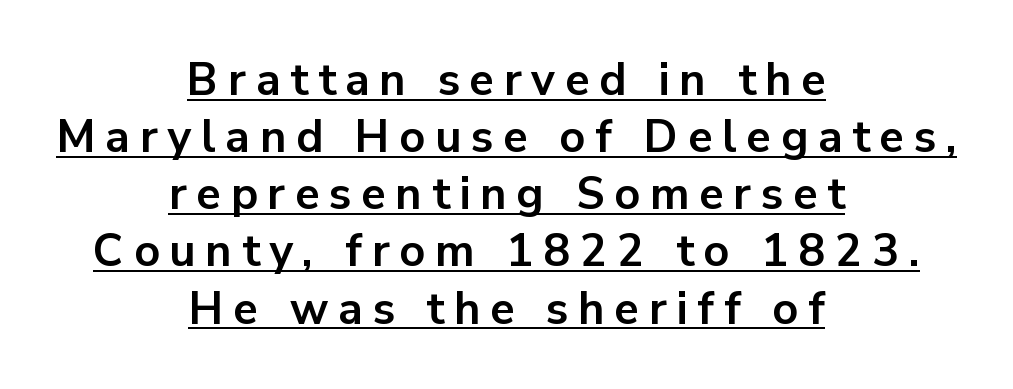
Q: Is the text bold? A: Yes.
Q: Is the text italic (slanted)? A: No, it is upright.
Q: Is the typeface a serif or a sans-serif typeface? A: Sans-serif.
Q: Is the text underlined? A: Yes.
Q: How is the paragraph aligned? A: Centered.
Q: Is the spacing between letters normal or unusually wide? A: Unusually wide.
Q: Is the spacing between lines tight, normal or loose? A: Normal.
Q: Width (condensed, normal, or wide)? A: Normal.
Q: Stroke contrast? A: Low.
Q: x-height? A: Medium.
Q: Monospaced? A: No.
